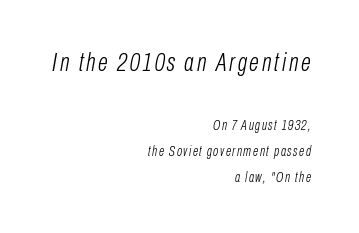
The image shows 26 px text type, italic (leaning right); set right-aligned, line spacing 1.85x, not underlined; the first (top) block is 1.86x larger.
